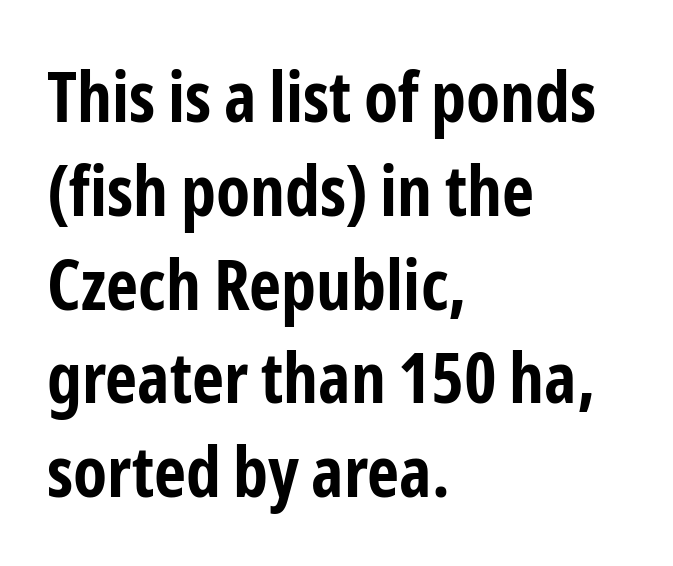
Is this a fixed-width face? No — the glyphs have proportional, varying widths. Stroke terminals: plain, sans-serif. If you drew a line through each stem, it would be perfectly vertical. Weight check: bold — yes, fully. Check the space under the baseline: it is left empty. Compared with typical body copy, the letter spacing here is the same.
